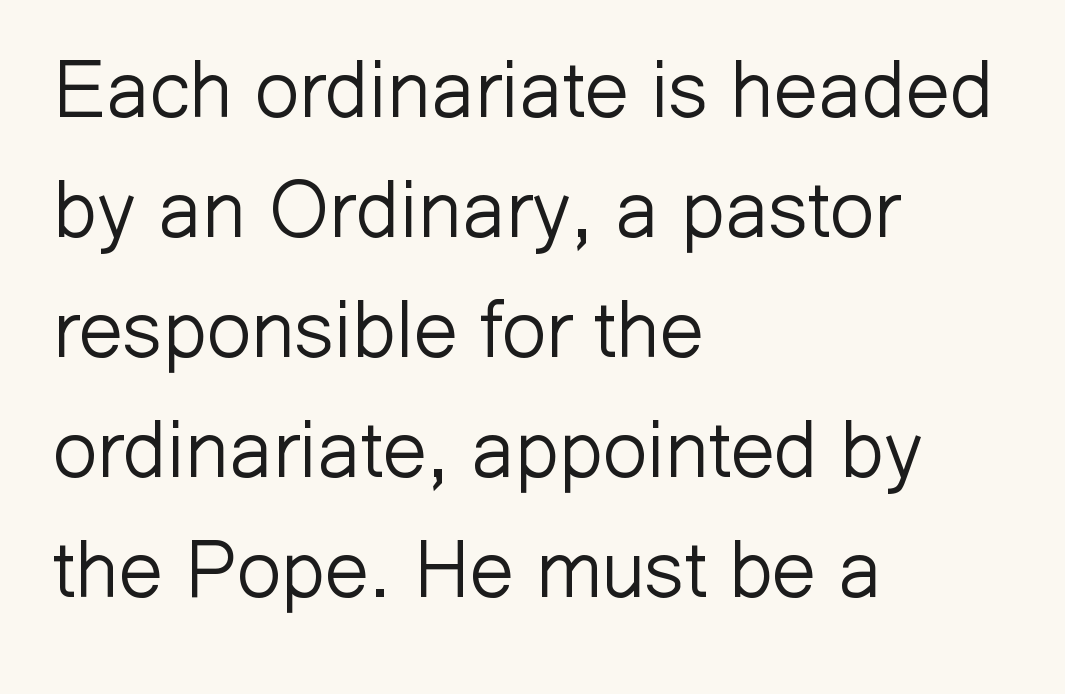
The image shows 79 px light sans-serif type, upright; set left-aligned, normal line spacing (1.52x), normal letter spacing, not underlined; low stroke contrast and a medium x-height.
